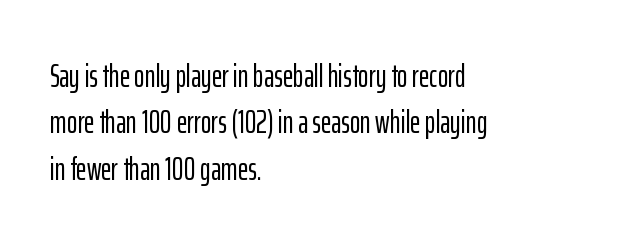
The image shows 32 px condensed sans-serif type, upright; set left-aligned, normal line spacing (1.45x), normal letter spacing, not underlined; low stroke contrast and a medium x-height.
